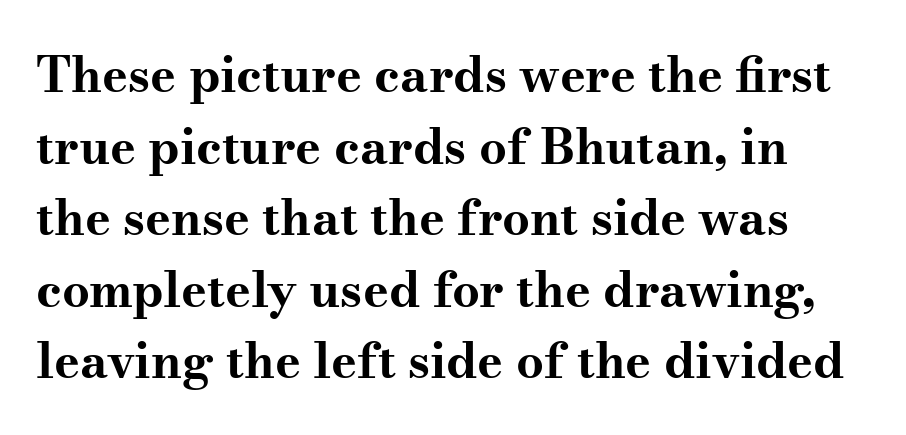
{"serif": "yes", "italic": "no", "bold": "yes", "weight": "bold", "width": "wide", "stroke_contrast": "medium", "x_height": "small", "monospaced": "no", "underline": "no", "line_spacing": "normal", "line_spacing_ratio": 1.46, "letter_spacing": "normal", "letter_spacing_em": 0.0, "glyph_px": 49}
